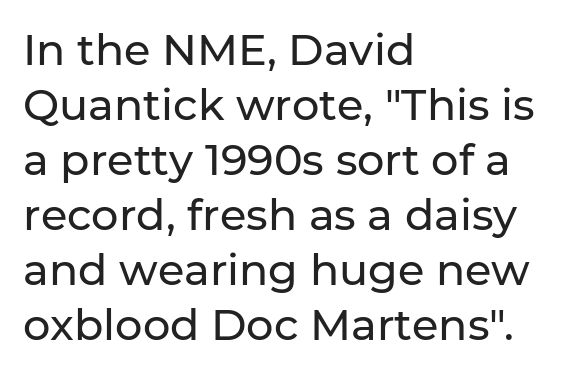
Posture: upright roman. Leftover space on each line is placed entirely after the last word. The rendering uses natural spacing where letterforms have individual widths. No extra tracking has been applied to these lines.
